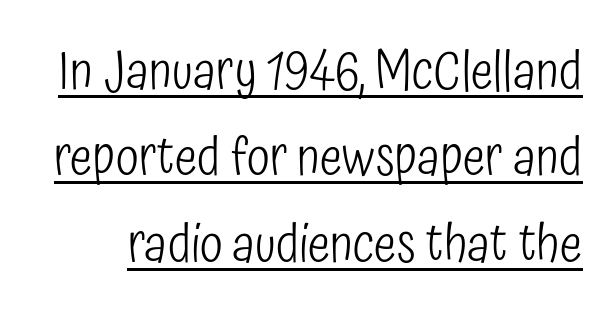
The image shows 53 px light, condensed sans-serif type, upright; set normal line spacing (1.63x), normal letter spacing, underlined; low stroke contrast and a medium x-height.
